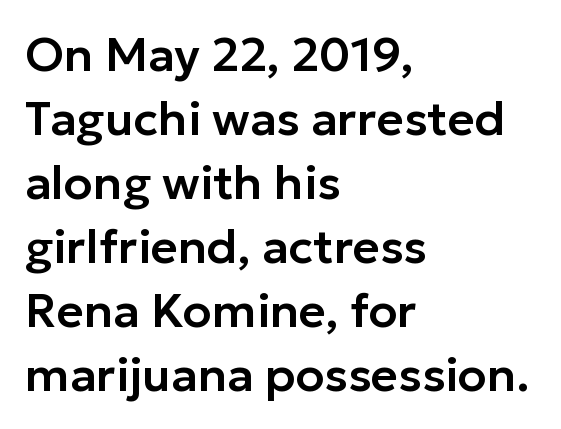
The image shows 47 px sans-serif type, upright; set left-aligned, normal line spacing (1.36x), normal letter spacing, not underlined; low stroke contrast and a medium x-height.
